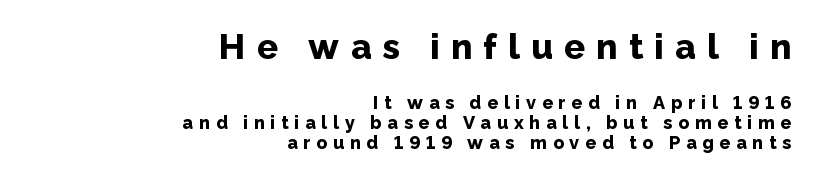
The image shows 35 px bold sans-serif type, upright; set right-aligned, tight line spacing (1.1x), unusually wide letter spacing (+0.32 em), not underlined; the first (top) block is 1.94x larger; low stroke contrast and a medium x-height.
